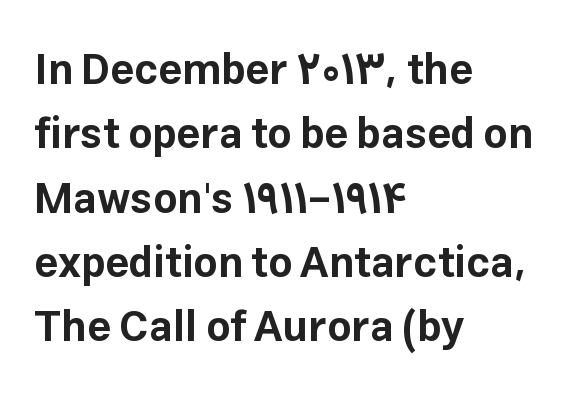
The image shows 42 px bold sans-serif type, upright; set left-aligned, normal line spacing (1.53x), normal letter spacing, not underlined; low stroke contrast and a medium x-height.
